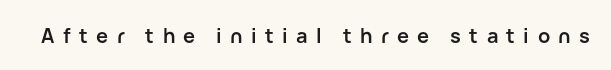
The image shows 20 px bold type, upright; set unusually wide letter spacing (+0.42 em), not underlined.
